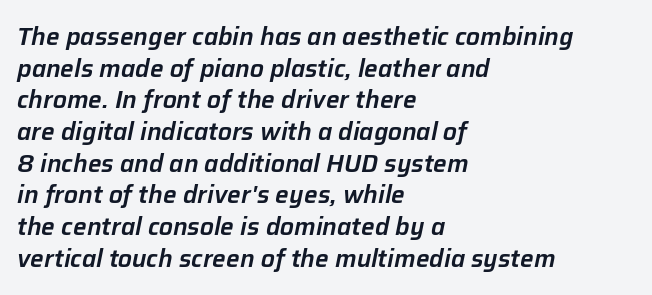
The image shows 24 px text type, italic (leaning right); set left-aligned, normal line spacing (1.32x), normal letter spacing, not underlined.
